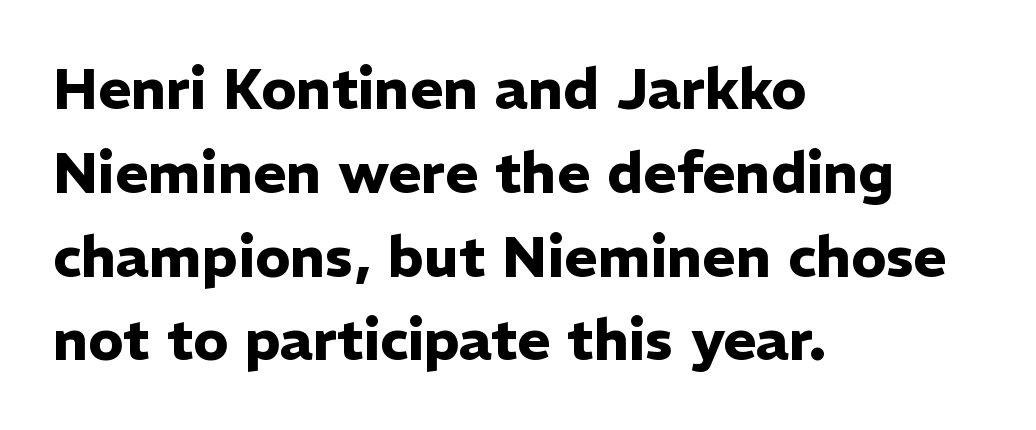
{"serif": "no", "italic": "no", "bold": "yes", "weight": "heavy", "width": "normal", "stroke_contrast": "low", "x_height": "medium", "monospaced": "no", "underline": "no", "align": "left", "line_spacing": "normal", "line_spacing_ratio": 1.47, "letter_spacing": "normal", "letter_spacing_em": 0.0, "glyph_px": 57}
